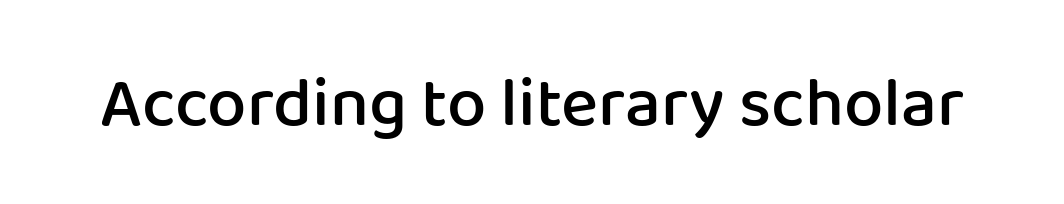
Q: Is the text bold? A: Semi-bold.
Q: Is the text italic (slanted)? A: No, it is upright.
Q: Is the typeface a serif or a sans-serif typeface? A: Sans-serif.
Q: Is the text underlined? A: No.
Q: Is the spacing between letters normal or unusually wide? A: Normal.
Q: Width (condensed, normal, or wide)? A: Normal.
Q: Stroke contrast? A: Low.
Q: x-height? A: Medium.
Q: Monospaced? A: No.
